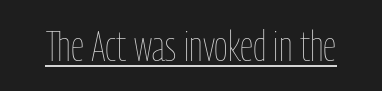
Q: Is the text bold? A: No.
Q: Is the text italic (slanted)? A: No, it is upright.
Q: Is the text underlined? A: Yes.
Q: Is the spacing between letters normal or unusually wide? A: Normal.
Q: Width (condensed, normal, or wide)? A: Condensed.
Q: Stroke contrast? A: Low.
Q: x-height? A: Medium.
Q: Monospaced? A: No.
